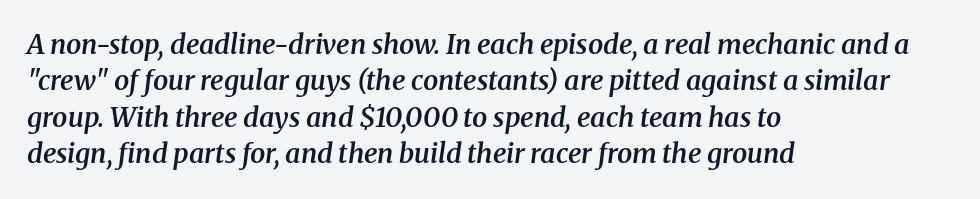
{"italic": "yes", "lean": "right", "slant_degrees": 8, "bold": "semi", "underline": "no", "align": "left", "line_spacing": "normal", "line_spacing_ratio": 1.35, "letter_spacing": "normal", "letter_spacing_em": 0.0, "glyph_px": 27}
